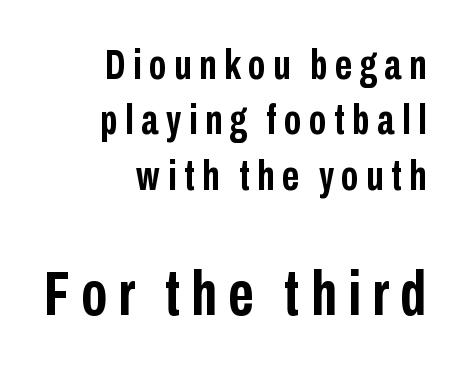
Does the bottom block carry the larger type? Yes, it does. The face used here has the dense, thick strokes of a bold. Reading down the column, the eye jumps a familiar distance to each next line. Do the letters lean? They stand straight. The letters carry no serifs — their stems end cleanly without finishing strokes. The face used here is proportionally spaced, like ordinary book or web type.
